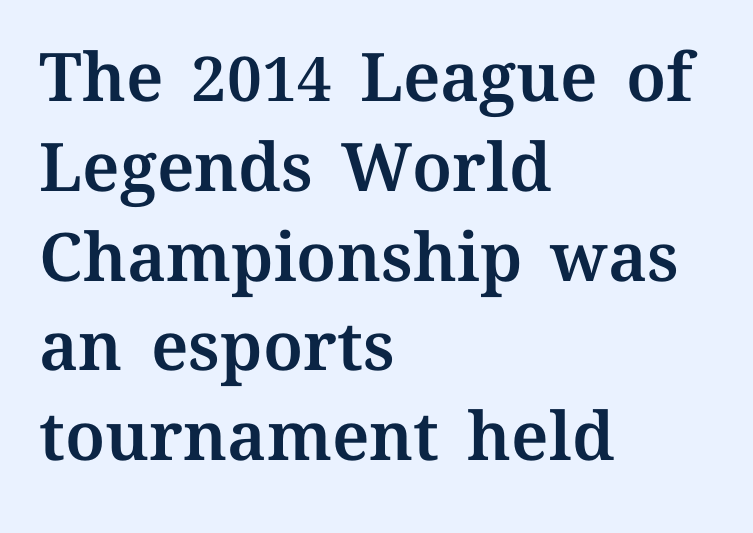
The image shows 67 px text type, upright; set left-aligned, normal line spacing (1.34x), normal letter spacing, not underlined; medium stroke contrast and a medium x-height.
